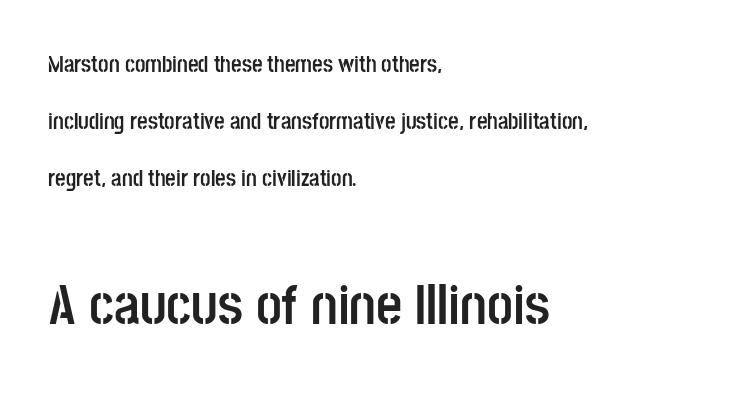
Q: Is the text bold? A: Yes.
Q: Is the text italic (slanted)? A: No, it is upright.
Q: Is the typeface a serif or a sans-serif typeface? A: Sans-serif.
Q: Is the text underlined? A: No.
Q: How is the paragraph aligned? A: Left-aligned.
Q: Is the spacing between letters normal or unusually wide? A: Normal.
Q: Is the spacing between lines tight, normal or loose? A: Loose.
Q: Which block of text is set in a larger size, the first (top) or the second (bottom)? A: The second (bottom) one.
Q: Width (condensed, normal, or wide)? A: Condensed.
Q: Stroke contrast? A: Low.
Q: x-height? A: Large.
Q: Monospaced? A: No.
